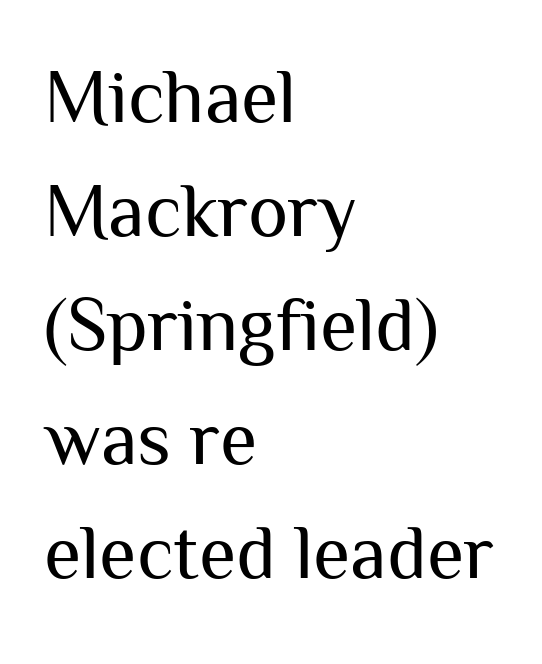
The image shows 76 px regular-weight sans-serif type, upright; set left-aligned, normal line spacing (1.5x), normal letter spacing, not underlined; medium stroke contrast and a medium x-height.
